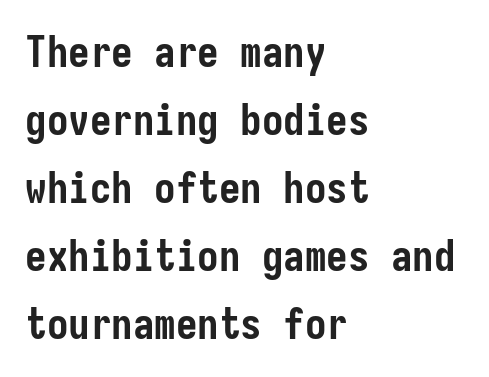
When letters stand straight like this, we call the style roman or upright. Is the block centered? No — it sits flush against the left margin. Stroke thickness is high; the sample reads as a true bold. The designer left line spacing at the default.
